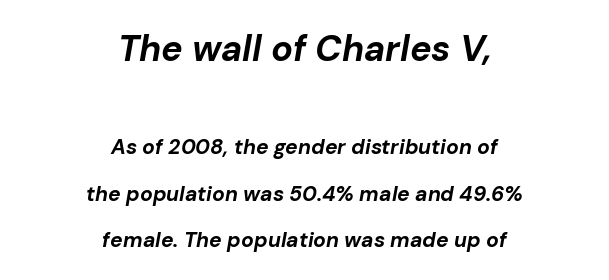
The face used here appears at its bigger size in the upper chunk. Layout note: lines centered. Looking at the ascenders, they clearly lean. Looks like regular typesetting: each glyph gets only the width it needs. The block of text is sparse from top to bottom, with ample space between rows. The line texture is even and compact thanks to regular tracking.
